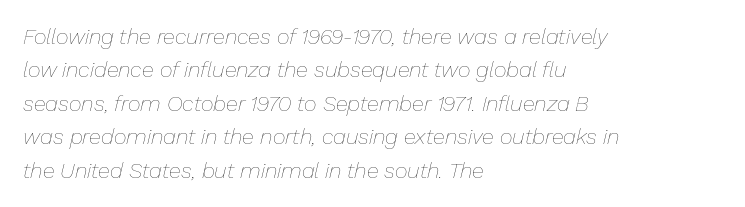
Q: Is the text bold? A: No.
Q: Is the text italic (slanted)? A: Yes, it leans right by about 13 degrees.
Q: Is the text underlined? A: No.
Q: How is the paragraph aligned? A: Left-aligned.
Q: Is the spacing between letters normal or unusually wide? A: Normal.
Q: Is the spacing between lines tight, normal or loose? A: Normal.
